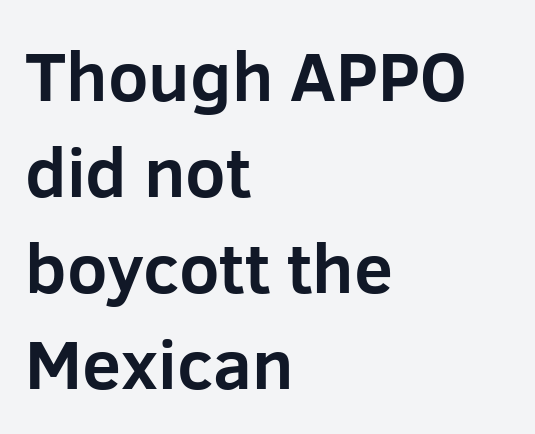
{"serif": "no", "italic": "no", "bold": "yes", "weight": "bold", "width": "normal", "stroke_contrast": "low", "x_height": "medium", "monospaced": "no", "underline": "no", "align": "left", "line_spacing": "normal", "line_spacing_ratio": 1.37, "letter_spacing": "normal", "letter_spacing_em": 0.0, "glyph_px": 70}
